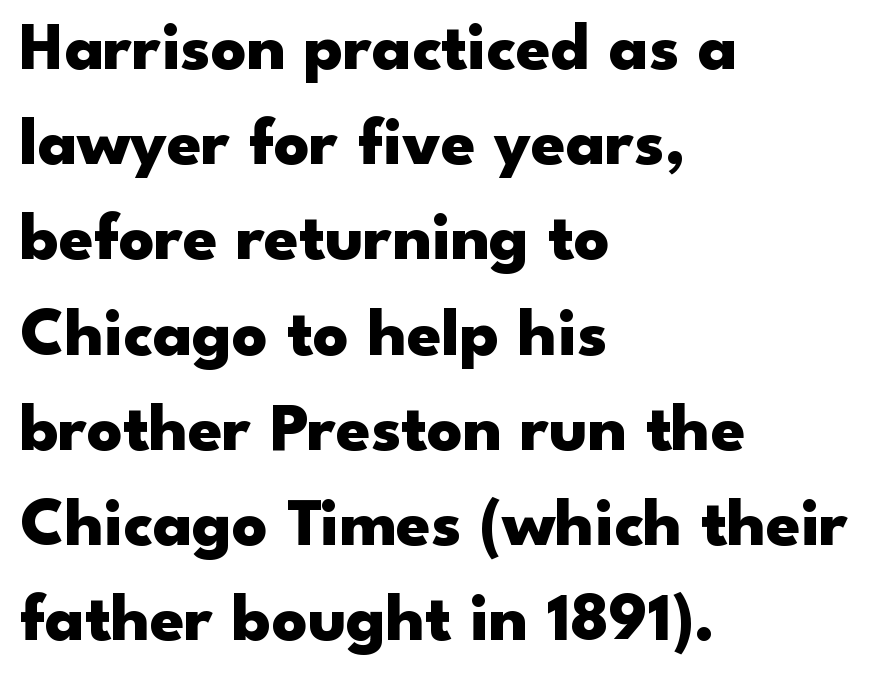
Do the characters align in a grid? No, the font is proportional. The zone under the glyphs is completely vacant. Set as a true bold cut, around the 700 mark. Observe the ordinary spacing: letters are neighbours, not strangers. Font category for this specimen: sans-serif. Posture: upright roman.
